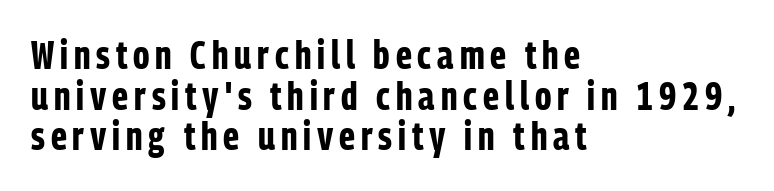
The leading is snug, giving the passage a crowded texture. Every stem runs plumb, perpendicular to the baseline. The type family on display is of the sans-serif kind. Each row of text sits above clean, open space.
